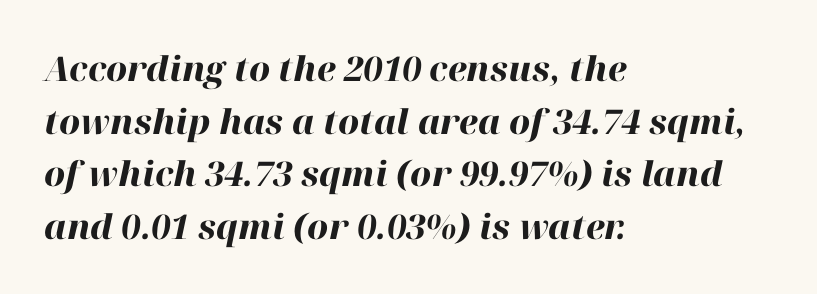
Notice how thick the strokes are: this is what a full bold looks like. This rendering features lettering with no underline. The passage shown is typed in a proportional face where columns would drift. Emphasis-style slanted type is in use. Horizontally, the lines are justified to the leading edge only.
